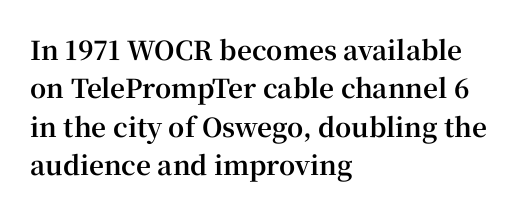
Q: Is the text bold? A: Yes.
Q: Is the text italic (slanted)? A: No, it is upright.
Q: Is the text underlined? A: No.
Q: How is the paragraph aligned? A: Left-aligned.
Q: Is the spacing between letters normal or unusually wide? A: Normal.
Q: Is the spacing between lines tight, normal or loose? A: Normal.
